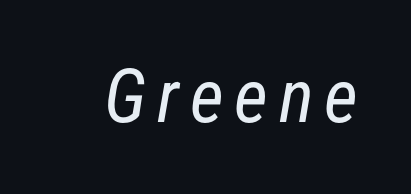
{"serif": "no", "bold": "no", "weight": "regular", "width": "condensed", "stroke_contrast": "low", "x_height": "medium", "monospaced": "no", "underline": "no", "glyph_px": 74}
